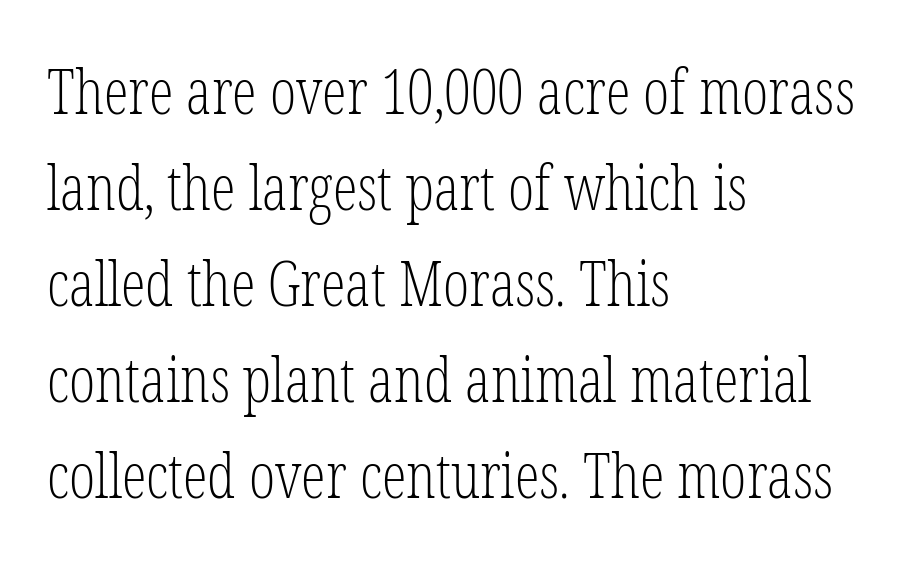
This is roman type, the default non-slanted kind. Line beginnings align vertically; line endings do not. The glyphs are unaccompanied by any horizontal stroke below them. The typeface chosen for these lines features serifs.
